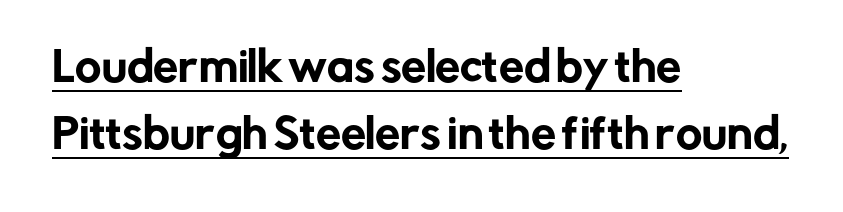
{"serif": "no", "italic": "no", "width": "normal", "stroke_contrast": "low", "x_height": "medium", "monospaced": "no", "underline": "yes", "align": "left", "line_spacing": "normal", "line_spacing_ratio": 1.68, "letter_spacing": "normal", "letter_spacing_em": 0.0, "glyph_px": 40}
